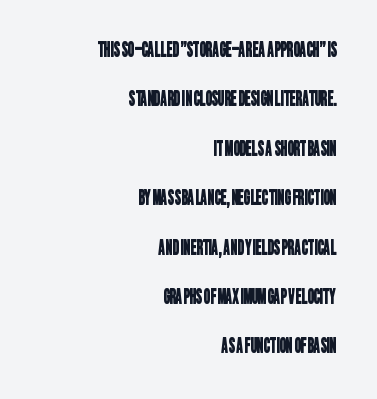
There is no visible air inserted between adjacent glyphs. The words here are not underlined. Horizontal bands of white between lines are thick stripes. These lines stack with their right ends in a neat column.
